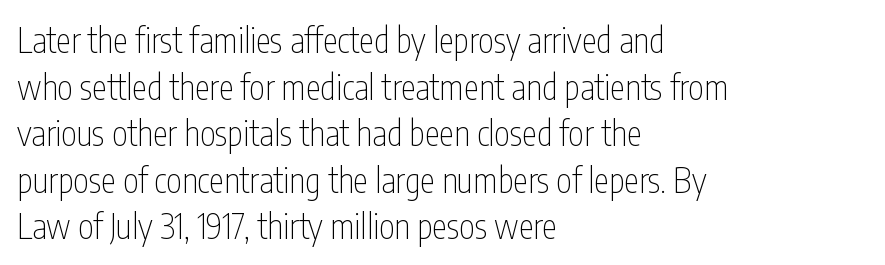
Q: Is the text bold? A: No.
Q: Is the text italic (slanted)? A: No, it is upright.
Q: Is the typeface a serif or a sans-serif typeface? A: Sans-serif.
Q: Is the text underlined? A: No.
Q: How is the paragraph aligned? A: Left-aligned.
Q: Is the spacing between letters normal or unusually wide? A: Normal.
Q: Is the spacing between lines tight, normal or loose? A: Normal.
Q: Width (condensed, normal, or wide)? A: Condensed.
Q: Stroke contrast? A: Low.
Q: x-height? A: Medium.
Q: Monospaced? A: No.
